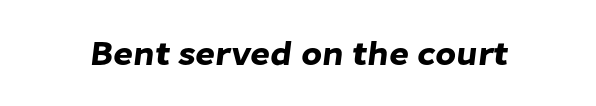
Words float on clear page, feet unadorned. Nothing sits at the stroke ends, so this counts as sans-serif. Caption: standard tracking, unaltered. Here the designer chose a conventional face with non-uniform glyph widths.
